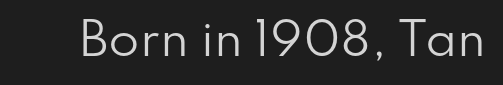
The image shows 45 px regular-weight sans-serif type, upright; set normal letter spacing, not underlined; low stroke contrast and a small x-height.
